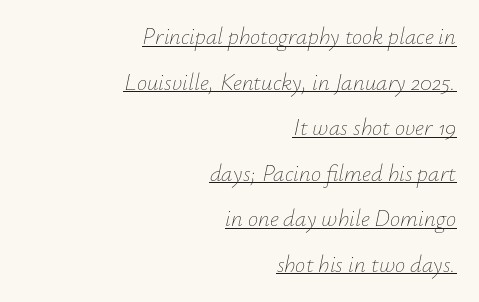
Italic? Definitely — the glyphs are oblique. Counters stay open thanks to moderate or lighter strokes. Standard letterfit; no display-style spreading of the glyphs. This is underlined copy, the kind a proofreader might mark for attention. A flush-right, rag-left setting is used for this passage. Successive baselines arrive slowly, with a big drop between each.
